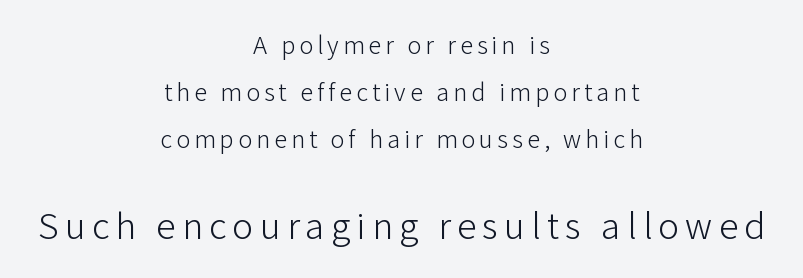
{"serif": "no", "italic": "no", "bold": "no", "weight": "light", "width": "normal", "stroke_contrast": "low", "x_height": "medium", "monospaced": "no", "underline": "no", "align": "center", "line_spacing_ratio": 1.8, "larger_block": "second", "size_ratio": 1.5, "glyph_px": 39}
